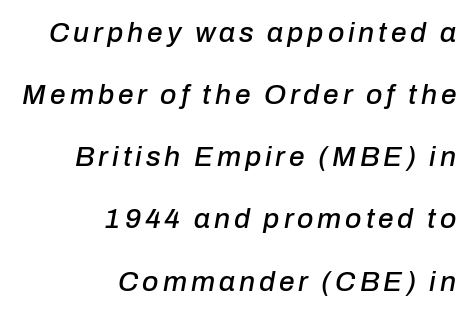
Is this a fixed-width face? No — the glyphs have proportional, varying widths. Clear beneath every line of the passage. The face used here has a pronounced slope to its letters. Honestly, the rows look like they've been pulled way apart.
